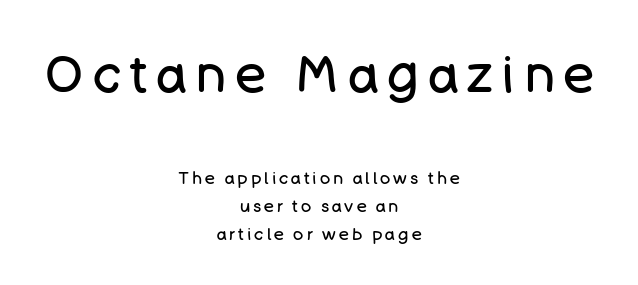
{"serif": "no", "italic": "no", "bold": "no", "weight": "regular", "width": "normal", "stroke_contrast": "low", "x_height": "large", "monospaced": "no", "underline": "no", "align": "center", "line_spacing": "normal", "line_spacing_ratio": 1.63, "larger_block": "first", "size_ratio": 3.06, "glyph_px": 52}
